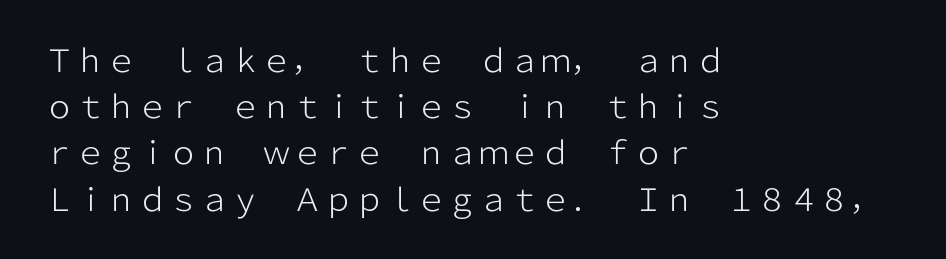
This rendering leaves character spacing at its baseline value. Serif or sans? Sans — the stroke terminals are bare. Line beginnings align vertically; line endings do not. If you drew a line through each stem, it would be perfectly vertical. Stem width sits at or under what a default text font uses.
